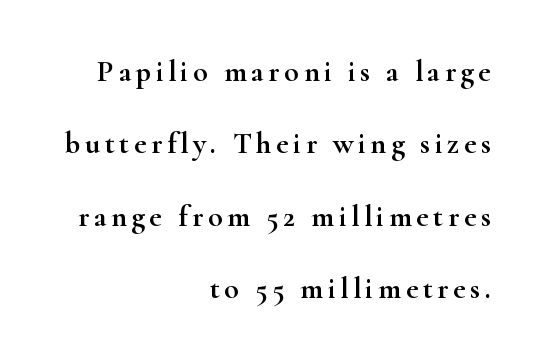
The image shows 30 px wide serif type, upright; set right-aligned, loose line spacing (2.41x), not underlined; high stroke contrast and a small x-height.
